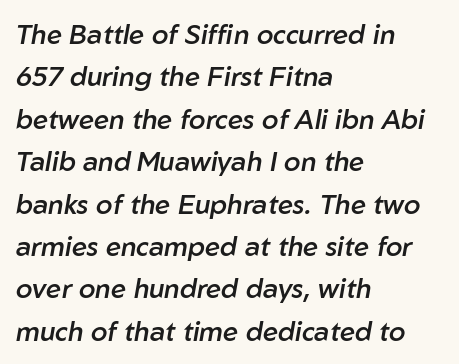
The image shows 27 px text type, italic (leaning right); set left-aligned, normal line spacing (1.57x), normal letter spacing, not underlined.
